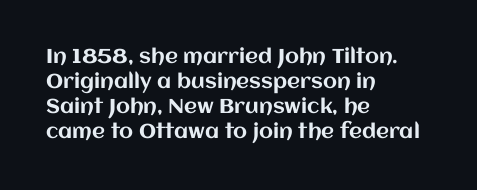
The image shows 20 px text type, upright; set left-aligned, normal line spacing (1.25x), normal letter spacing, not underlined.
